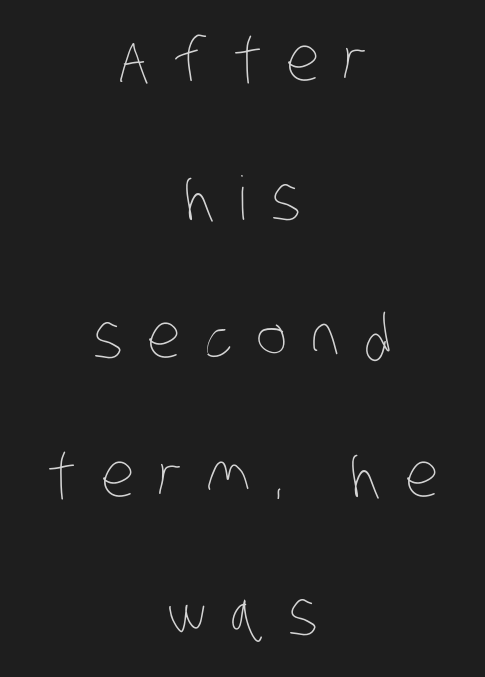
Which margin do the lines hug? Neither — every line sits in the middle. The foot of each line stays bare and open. Letters have the restrained weight of plain body copy at most. Summary of vertical rhythm: relaxed, with wide interline spacing.
